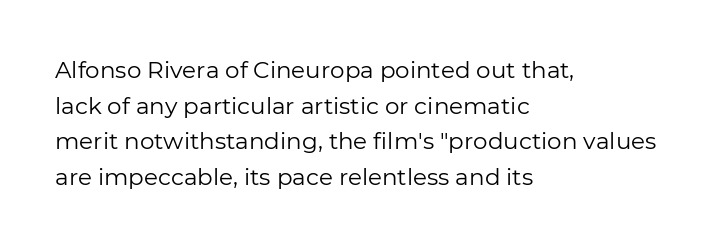
Q: Is the text bold? A: No.
Q: Is the text italic (slanted)? A: No, it is upright.
Q: Is the text underlined? A: No.
Q: How is the paragraph aligned? A: Left-aligned.
Q: Is the spacing between letters normal or unusually wide? A: Normal.
Q: Is the spacing between lines tight, normal or loose? A: Normal.
